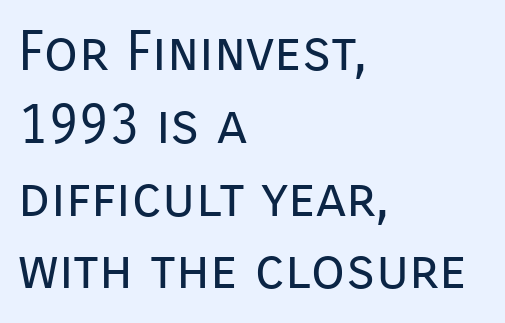
{"serif": "no", "italic": "no", "bold": "no", "weight": "regular", "width": "normal", "stroke_contrast": "low", "x_height": "medium", "monospaced": "no", "underline": "no", "align": "left", "line_spacing": "normal", "line_spacing_ratio": 1.3, "letter_spacing": "normal", "letter_spacing_em": 0.0, "glyph_px": 56}
